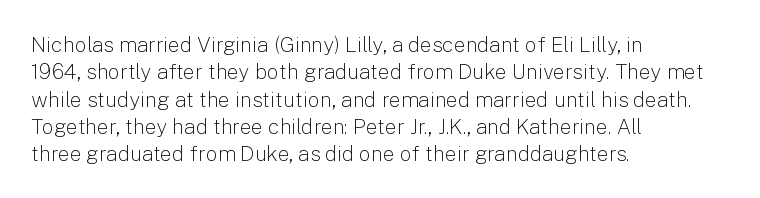
Q: Is the text bold? A: No.
Q: Is the text italic (slanted)? A: No, it is upright.
Q: Is the text underlined? A: No.
Q: How is the paragraph aligned? A: Left-aligned.
Q: Is the spacing between letters normal or unusually wide? A: Normal.
Q: Is the spacing between lines tight, normal or loose? A: Normal.
